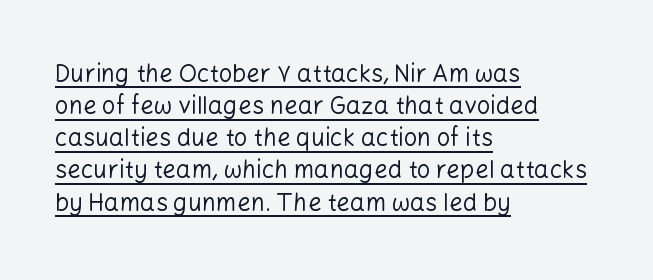
{"italic": "no", "bold": "no", "underline": "yes", "align": "left", "line_spacing": "normal", "line_spacing_ratio": 1.34, "letter_spacing": "normal", "letter_spacing_em": 0.0, "glyph_px": 24}
